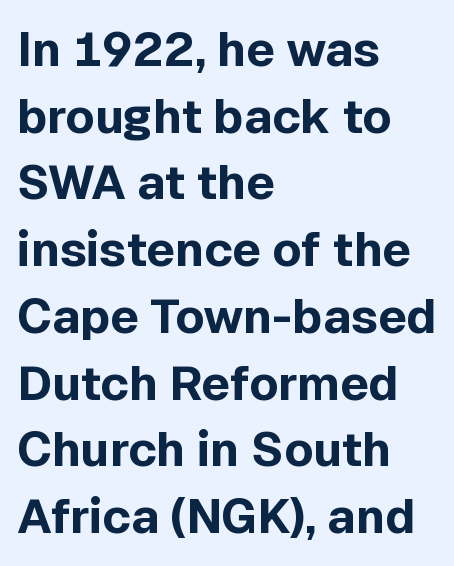
{"serif": "no", "italic": "no", "bold": "yes", "weight": "bold", "width": "normal", "x_height": "medium", "monospaced": "no", "underline": "no", "align": "left", "line_spacing": "normal", "line_spacing_ratio": 1.39, "letter_spacing": "normal", "letter_spacing_em": 0.0, "glyph_px": 48}
